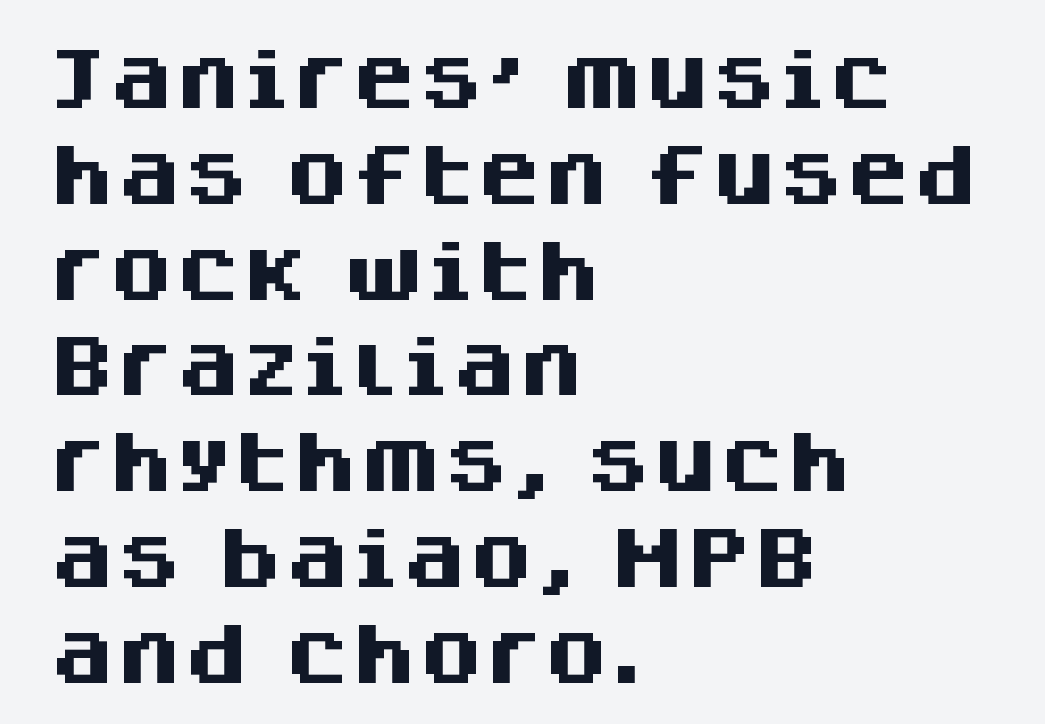
Q: Is the text bold? A: Yes.
Q: Is the text italic (slanted)? A: No, it is upright.
Q: Is the typeface a serif or a sans-serif typeface? A: Sans-serif.
Q: Is the text underlined? A: No.
Q: How is the paragraph aligned? A: Left-aligned.
Q: Is the spacing between letters normal or unusually wide? A: Normal.
Q: Is the spacing between lines tight, normal or loose? A: Normal.
Q: Width (condensed, normal, or wide)? A: Normal.
Q: Stroke contrast? A: Medium.
Q: x-height? A: Large.
Q: Monospaced? A: No.
